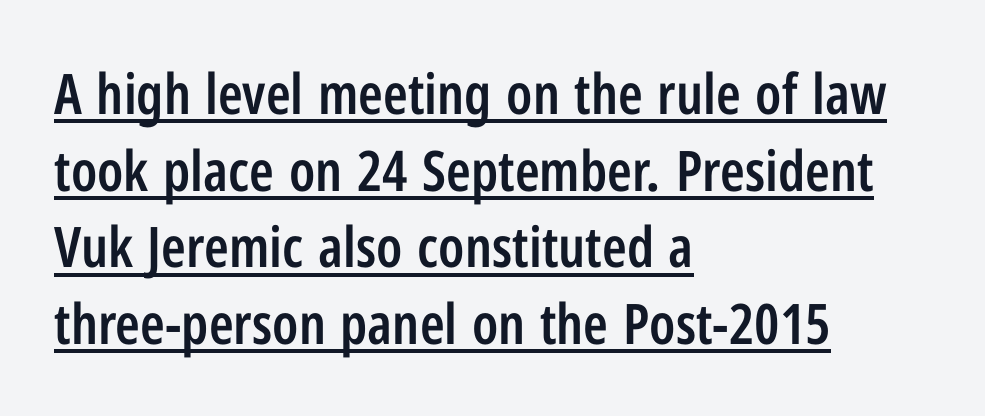
The image shows 56 px semibold, condensed sans-serif type, upright; set left-aligned, normal line spacing (1.37x), normal letter spacing, underlined; low stroke contrast and a medium x-height.
